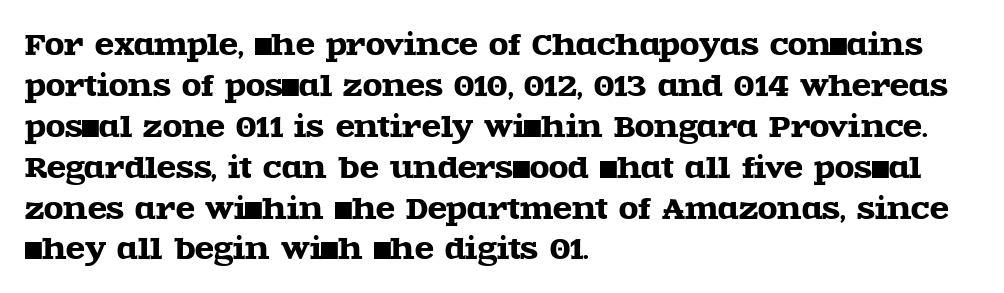
{"serif": "yes", "italic": "no", "width": "wide", "x_height": "large", "monospaced": "no", "underline": "no", "align": "left", "line_spacing": "normal", "line_spacing_ratio": 1.46, "letter_spacing": "normal", "letter_spacing_em": 0.0, "glyph_px": 28}
